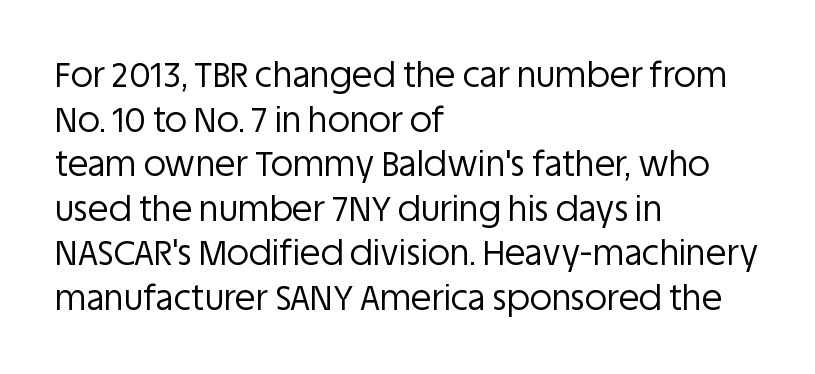
The image shows 34 px regular-weight sans-serif type, upright; set left-aligned, normal line spacing (1.31x), normal letter spacing, not underlined; low stroke contrast and a large x-height.
